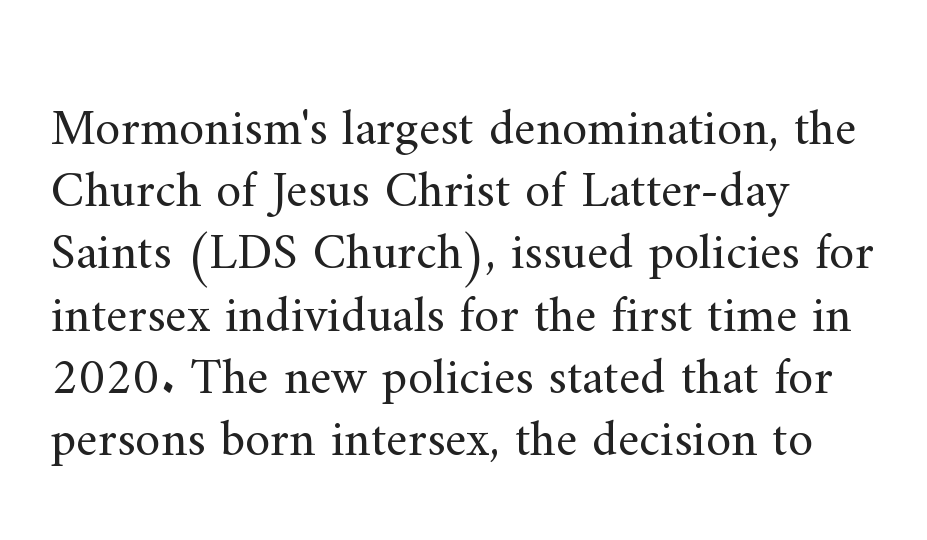
Honestly, the letter spacing is just normal — you wouldn't notice it. A bare baseline throughout the passage. The font family rendered here belongs to the serif group. Nope, not italic — everything's standing straight.
